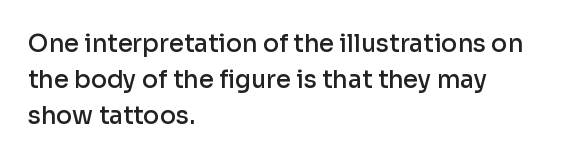
Q: Is the text bold? A: Semi-bold.
Q: Is the text italic (slanted)? A: No, it is upright.
Q: Is the text underlined? A: No.
Q: How is the paragraph aligned? A: Left-aligned.
Q: Is the spacing between letters normal or unusually wide? A: Normal.
Q: Is the spacing between lines tight, normal or loose? A: Normal.
